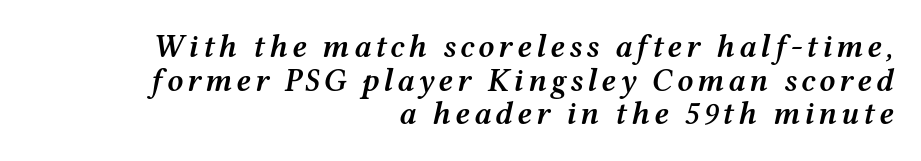
The lines in this sample share a right terminus and differ only in where they begin. Is there much room between lines? No — they nearly touch. Is this a fixed-width face? No — the glyphs have proportional, varying widths. Slant detected: the letters are inclined.
